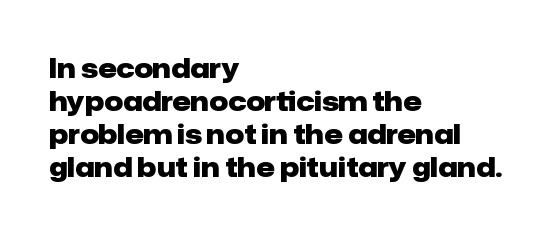
Q: Is the text bold? A: Yes.
Q: Is the text italic (slanted)? A: No, it is upright.
Q: Is the text underlined? A: No.
Q: How is the paragraph aligned? A: Left-aligned.
Q: Is the spacing between letters normal or unusually wide? A: Normal.
Q: Is the spacing between lines tight, normal or loose? A: Normal.
